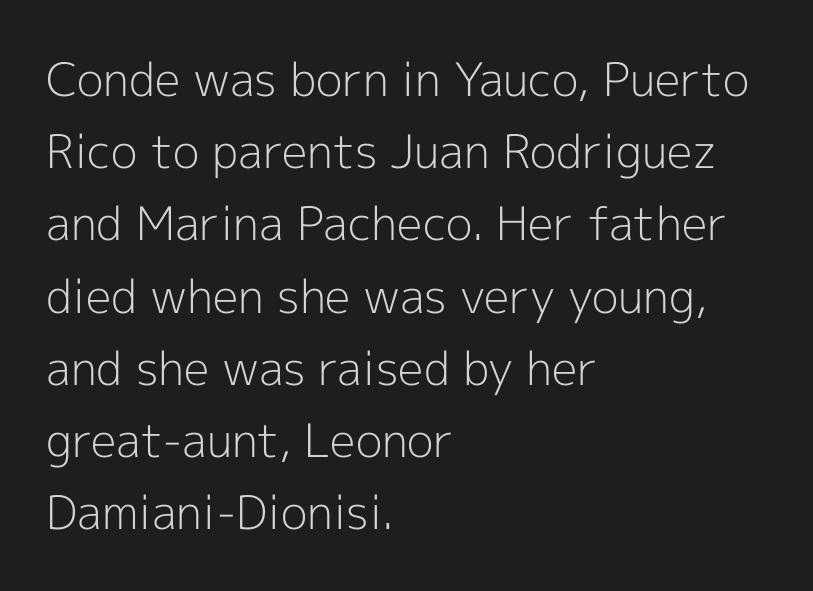
The image shows 46 px light sans-serif type, upright; set left-aligned, normal line spacing (1.57x), normal letter spacing, not underlined; a medium x-height.
